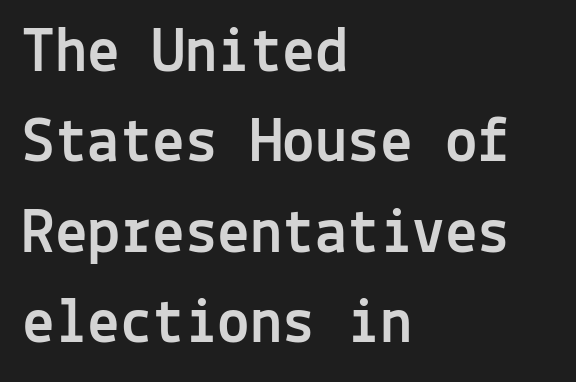
The space beneath each line is pristine and unruled. Note the uniform advance width — an 'i' takes as much space as an 'm'. Compared with typical body copy, the letter spacing here is the same. Stroke terminals: plain, sans-serif.
